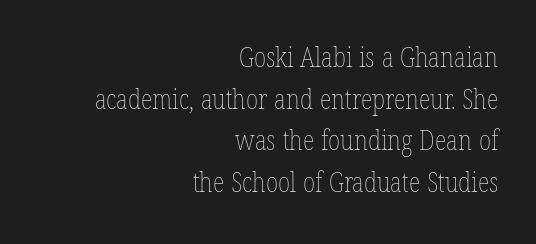
{"italic": "no", "bold": "no", "underline": "no", "align": "right", "line_spacing": "normal", "line_spacing_ratio": 1.54, "letter_spacing": "normal", "letter_spacing_em": 0.0, "glyph_px": 27}
